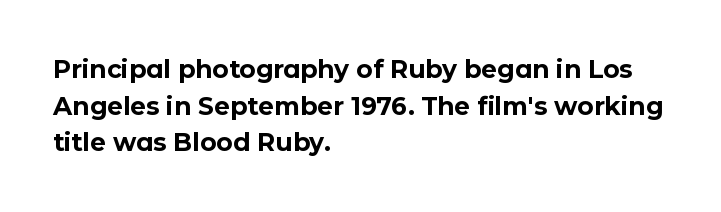
{"italic": "no", "bold": "yes", "underline": "no", "align": "left", "line_spacing": "normal", "line_spacing_ratio": 1.47, "letter_spacing": "normal", "letter_spacing_em": 0.0, "glyph_px": 25}
